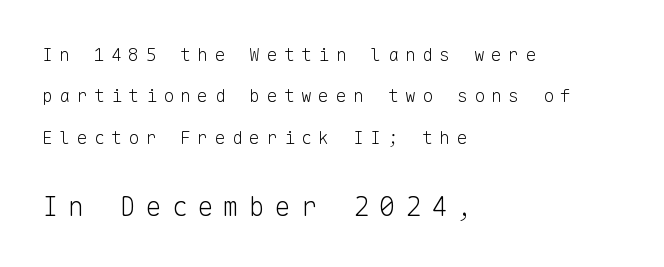
The image shows 27 px text type, upright; set left-aligned, loose line spacing (2.3x), unusually wide letter spacing (+0.36 em), not underlined; the second (bottom) block is 1.5x larger.
